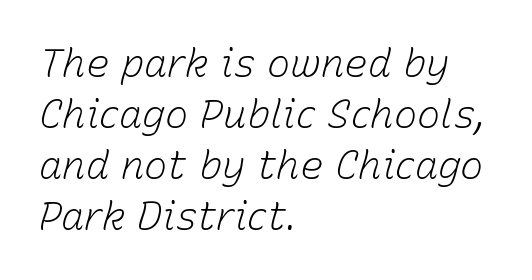
Q: Is the text bold? A: No.
Q: Is the text italic (slanted)? A: Yes, it leans right by about 15 degrees.
Q: Is the text underlined? A: No.
Q: How is the paragraph aligned? A: Left-aligned.
Q: Is the spacing between letters normal or unusually wide? A: Normal.
Q: Is the spacing between lines tight, normal or loose? A: Normal.
Q: Width (condensed, normal, or wide)? A: Normal.
Q: Stroke contrast? A: Low.
Q: x-height? A: Medium.
Q: Monospaced? A: No.
